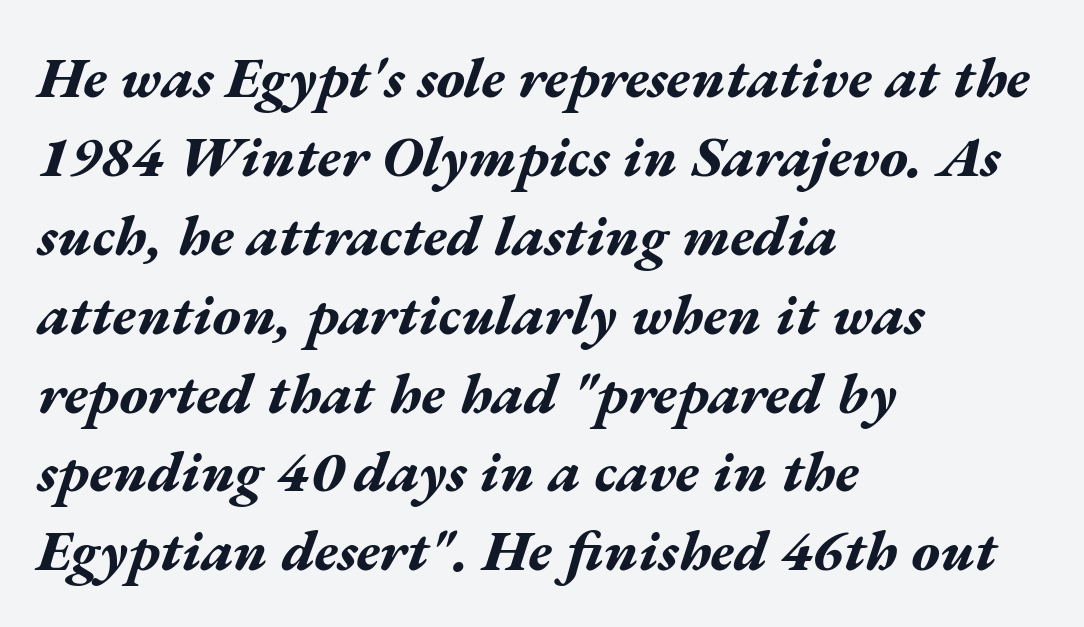
The image shows 58 px bold, wide type, italic (leaning right); set left-aligned, normal line spacing (1.36x), normal letter spacing, not underlined; medium stroke contrast and a medium x-height.
